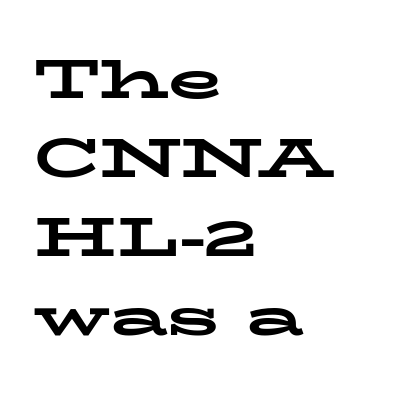
The image shows 56 px bold, wide serif type, upright; set left-aligned, normal line spacing (1.41x), normal letter spacing, not underlined; low stroke contrast and a medium x-height.
